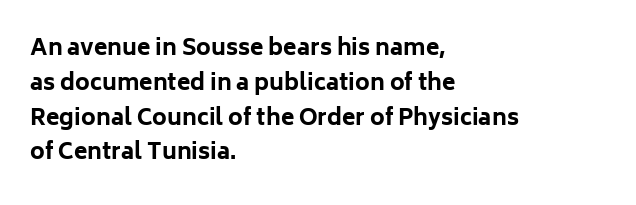
Q: Is the text bold? A: Yes.
Q: Is the text italic (slanted)? A: No, it is upright.
Q: Is the text underlined? A: No.
Q: How is the paragraph aligned? A: Left-aligned.
Q: Is the spacing between letters normal or unusually wide? A: Normal.
Q: Is the spacing between lines tight, normal or loose? A: Normal.
